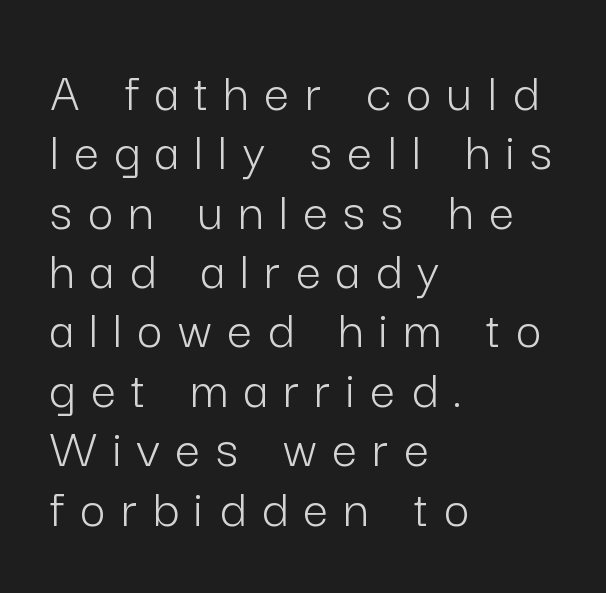
Q: Is the text bold? A: No.
Q: Is the text italic (slanted)? A: No, it is upright.
Q: Is the typeface a serif or a sans-serif typeface? A: Sans-serif.
Q: Is the text underlined? A: No.
Q: How is the paragraph aligned? A: Left-aligned.
Q: Is the spacing between letters normal or unusually wide? A: Unusually wide.
Q: Is the spacing between lines tight, normal or loose? A: Tight.
Q: Width (condensed, normal, or wide)? A: Normal.
Q: Stroke contrast? A: Low.
Q: x-height? A: Medium.
Q: Monospaced? A: No.
